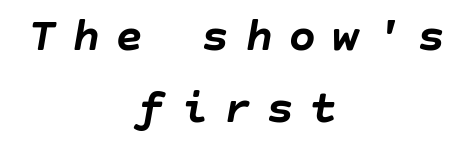
Each line is balanced around a shared central axis. This rendering features lettering with no underline. Caption: expanded tracking, letters set apart. Characters are canted at an angle relative to the baseline's perpendicular. The lines sit at an ordinary, default distance from one another.
